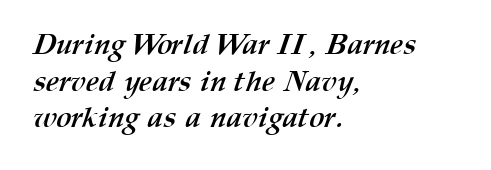
{"bold": "yes", "weight": "semibold", "width": "normal", "stroke_contrast": "medium", "x_height": "medium", "monospaced": "no", "underline": "no", "align": "left", "line_spacing": "normal", "line_spacing_ratio": 1.26, "letter_spacing": "normal", "letter_spacing_em": 0.0, "glyph_px": 29}
